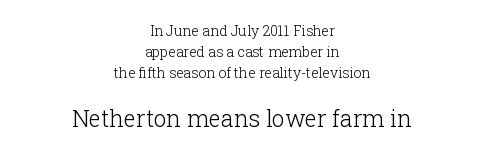
{"italic": "no", "bold": "no", "underline": "no", "align": "center", "line_spacing": "normal", "line_spacing_ratio": 1.49, "letter_spacing": "normal", "letter_spacing_em": 0.0, "larger_block": "second", "size_ratio": 1.64, "glyph_px": 23}
